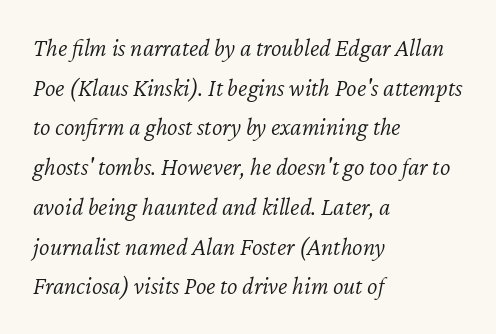
Descenders are the only things crossing below the line. Default kerning and tracking; the words read as compact shapes. The rendering applies a slant to the glyphs. Is this a heavy cut? Hardly; it is regular or lighter.
